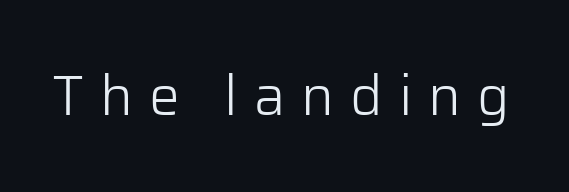
The text was rendered using a sans face with plain stroke endings. These glyphs show unthickened strokes, regular width or finer. Bare-footed words on every line. Is this a fixed-width face? No — the glyphs have proportional, varying widths. The letters stand straight up with perfectly vertical stems.
